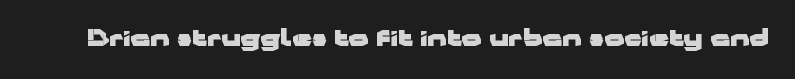
Q: Is the text bold? A: Yes.
Q: Is the text italic (slanted)? A: No, it is upright.
Q: Is the text underlined? A: No.
Q: Is the spacing between letters normal or unusually wide? A: Normal.
